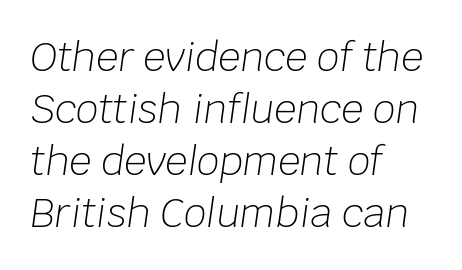
The rag falls on the right side of this text block. Notice how the stems are inclined rather than vertical — that's the hallmark of italics. Caption: face not bold, strokes unweighted. The face used here is proportionally spaced, like ordinary book or web type. The strip under each line holds only bare page. Notice how descenders clear the ascenders below comfortably — that's standard leading.
